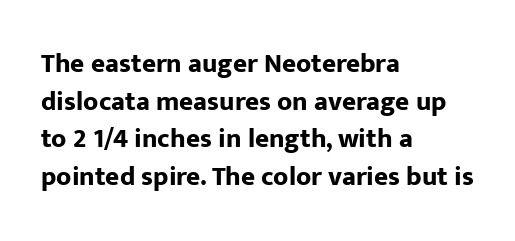
Q: Is the text bold? A: Yes.
Q: Is the text italic (slanted)? A: No, it is upright.
Q: Is the text underlined? A: No.
Q: How is the paragraph aligned? A: Left-aligned.
Q: Is the spacing between letters normal or unusually wide? A: Normal.
Q: Is the spacing between lines tight, normal or loose? A: Normal.
